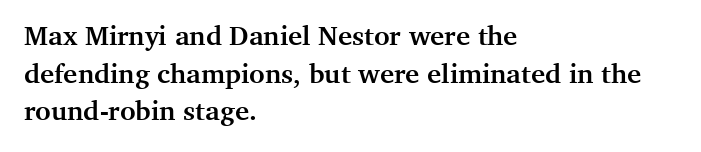
Q: Is the text bold? A: Yes.
Q: Is the text italic (slanted)? A: No, it is upright.
Q: Is the text underlined? A: No.
Q: How is the paragraph aligned? A: Left-aligned.
Q: Is the spacing between letters normal or unusually wide? A: Normal.
Q: Is the spacing between lines tight, normal or loose? A: Normal.
